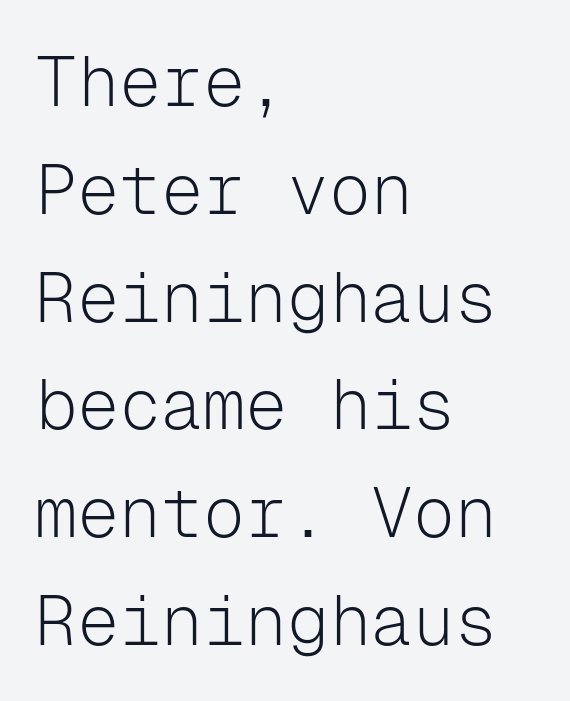
Think standard paragraph weight, or any step lighter than that. The type sits square on the baseline with zero lean. Think of a typewriter: that constant character pitch is what you see here. This sample keeps an unexceptional amount of space between lines.
